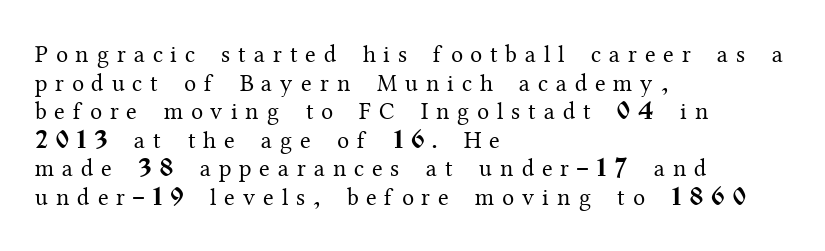
Q: Is the text bold? A: No.
Q: Is the text italic (slanted)? A: No, it is upright.
Q: Is the text underlined? A: No.
Q: How is the paragraph aligned? A: Left-aligned.
Q: Is the spacing between letters normal or unusually wide? A: Unusually wide.
